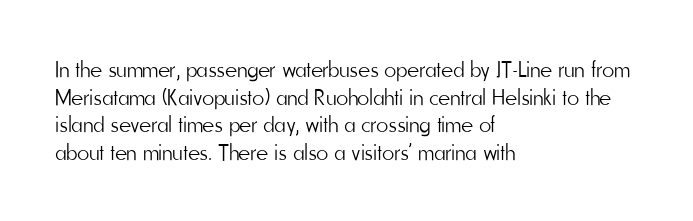
Unlike italic type, these characters show no tilt at all. The string is rendered with underlining switched off. The lines are quadded left. Tracking here is standard; glyphs follow each other at the usual distance. The letters look calm and open, with moderate or lighter stems.
